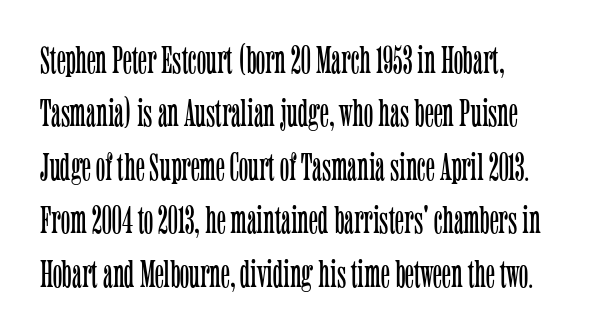
Q: Is the text bold? A: No.
Q: Is the text italic (slanted)? A: No, it is upright.
Q: Is the typeface a serif or a sans-serif typeface? A: Serif.
Q: Is the text underlined? A: No.
Q: How is the paragraph aligned? A: Left-aligned.
Q: Is the spacing between letters normal or unusually wide? A: Normal.
Q: Is the spacing between lines tight, normal or loose? A: Normal.
Q: Width (condensed, normal, or wide)? A: Condensed.
Q: Stroke contrast? A: Low.
Q: x-height? A: Medium.
Q: Monospaced? A: No.
